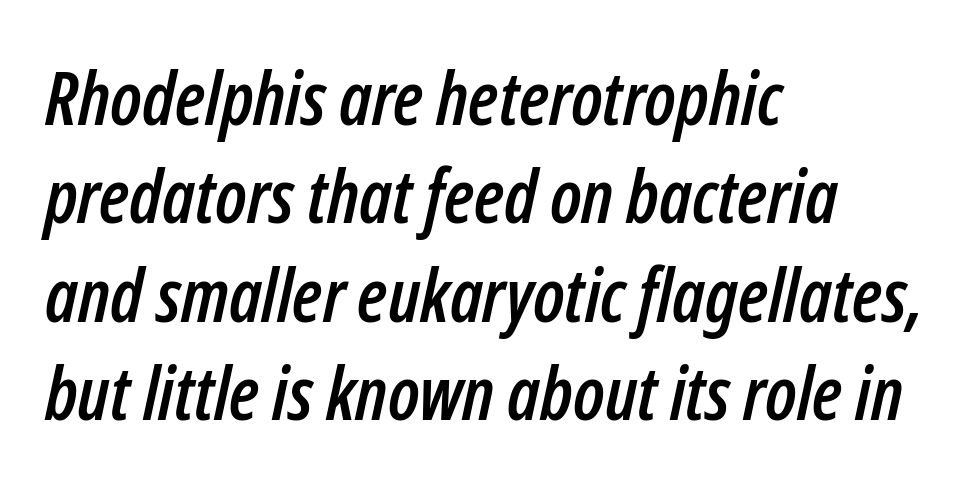
The image shows 74 px condensed type, italic (leaning right); set left-aligned, normal line spacing (1.33x), normal letter spacing, not underlined; low stroke contrast and a medium x-height.
